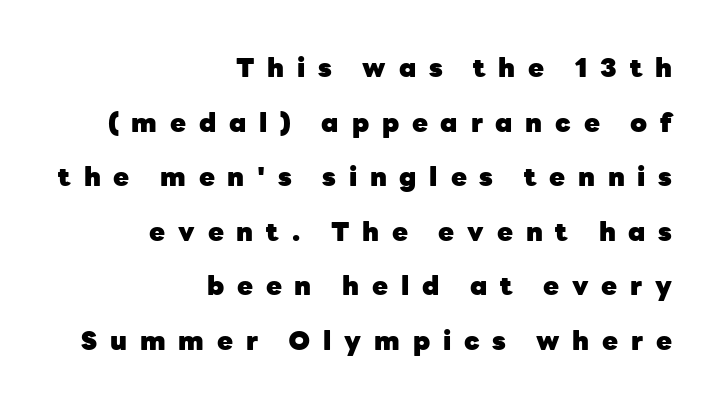
Which margin do the lines hug? The right one — the left edge is uneven. Is the type bold? Yes — the strokes are clearly thick and heavy. The zone under the glyphs is completely vacant. The rendering inserts visible extra space after every character.
